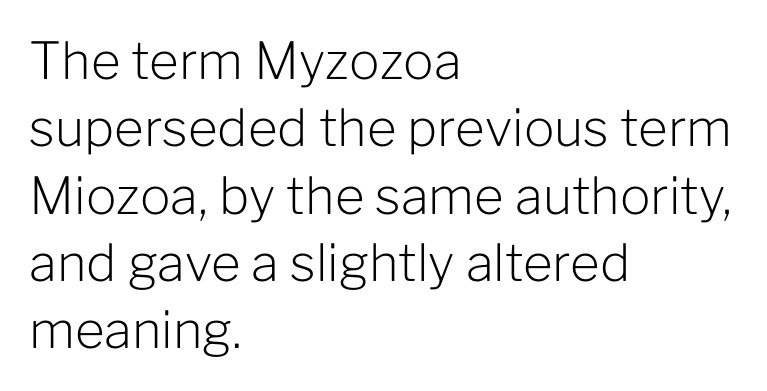
Q: Is the text bold? A: No.
Q: Is the text italic (slanted)? A: No, it is upright.
Q: Is the typeface a serif or a sans-serif typeface? A: Sans-serif.
Q: Is the text underlined? A: No.
Q: How is the paragraph aligned? A: Left-aligned.
Q: Is the spacing between letters normal or unusually wide? A: Normal.
Q: Is the spacing between lines tight, normal or loose? A: Normal.
Q: Width (condensed, normal, or wide)? A: Normal.
Q: Stroke contrast? A: Low.
Q: x-height? A: Medium.
Q: Monospaced? A: No.
